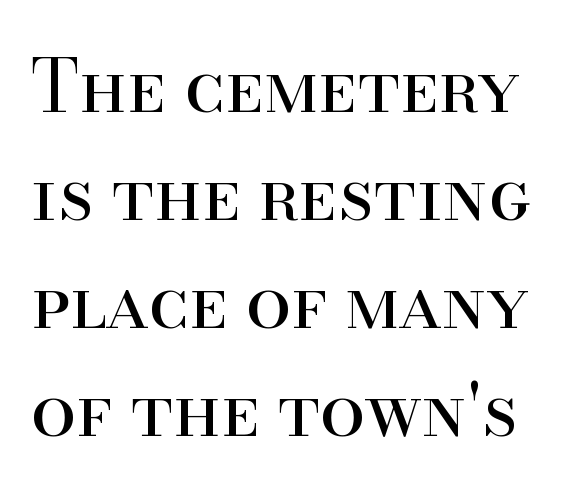
The image shows 72 px regular-weight serif type, upright; set normal line spacing (1.5x), normal letter spacing, not underlined; high stroke contrast and a small x-height.
